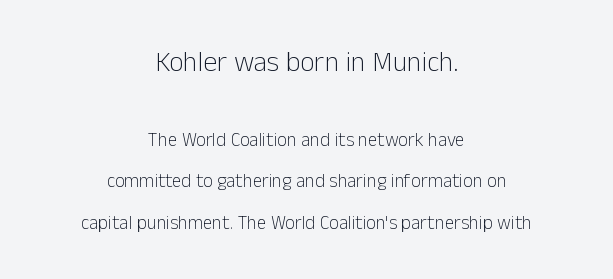
Observe the ordinary spacing: letters are neighbours, not strangers. Bare-footed words on every line. Horizontally, the lines are justified to the midpoint only. Larger block? The one above; the one below is distinctly smaller. Rows of type keep a wide berth in the vertical direction.
